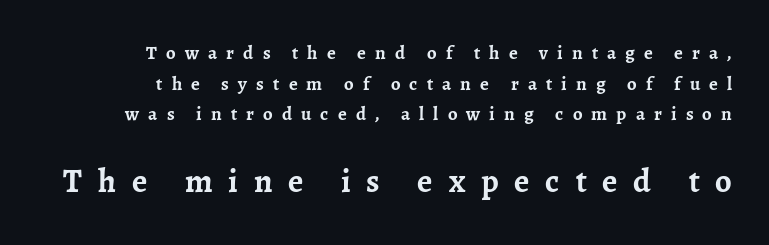
The image shows 33 px semibold serif type, upright; set right-aligned, normal line spacing (1.61x), unusually wide letter spacing (+0.48 em), not underlined; the second (bottom) block is 1.74x larger; low stroke contrast and a medium x-height.
